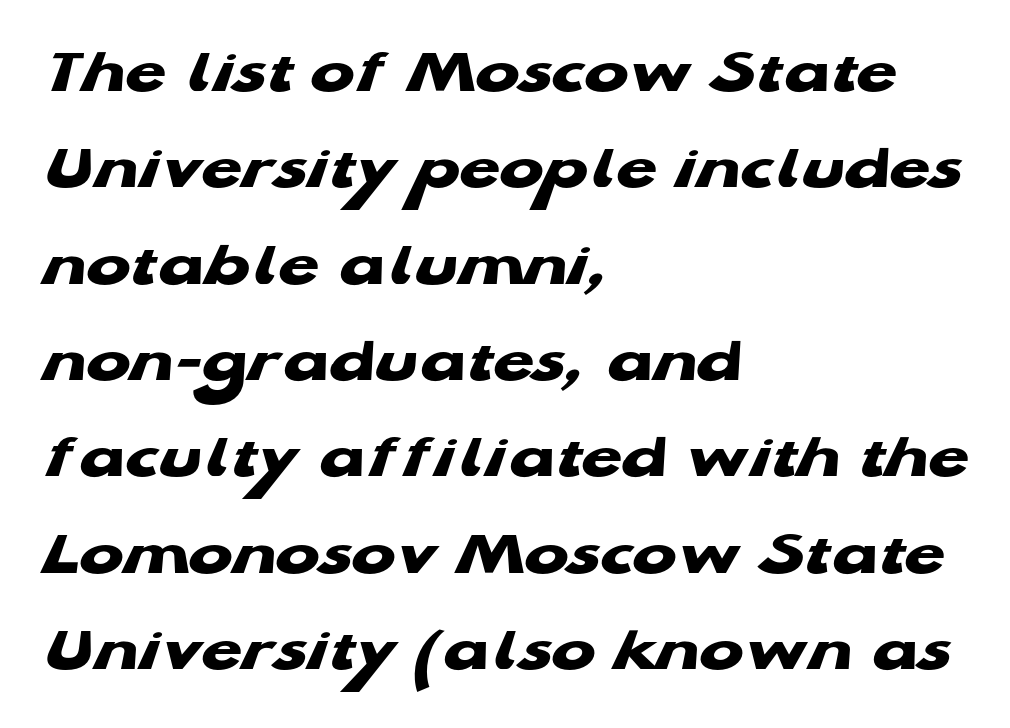
The image shows 66 px heavy, wide sans-serif type; set left-aligned, normal line spacing (1.46x), normal letter spacing, not underlined; low stroke contrast and a medium x-height.
